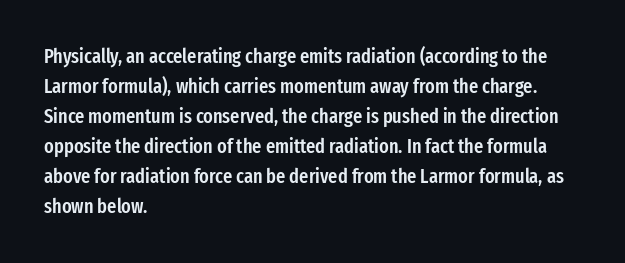
{"italic": "no", "bold": "semi", "underline": "no", "align": "left", "line_spacing": "normal", "line_spacing_ratio": 1.5, "letter_spacing": "normal", "letter_spacing_em": 0.0, "glyph_px": 20}
